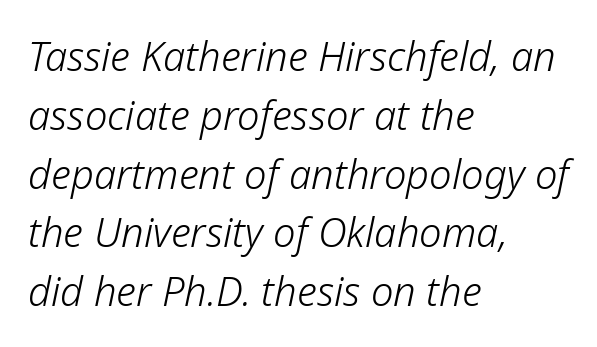
The space beneath each line is pristine and unruled. The lines in this sample share a left origin and differ only in where they stop. The face used here has a pronounced slope to its letters. One glance says typical: line gaps are just what's usual.
